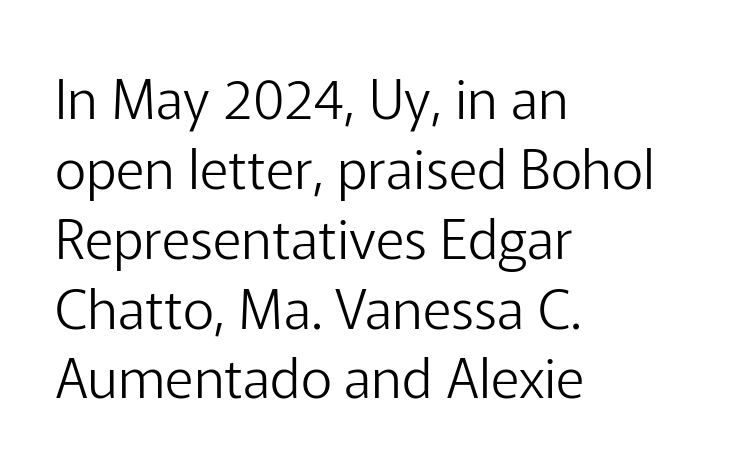
The image shows 55 px light sans-serif type, upright; set left-aligned, normal line spacing (1.27x), normal letter spacing, not underlined; low stroke contrast and a medium x-height.
